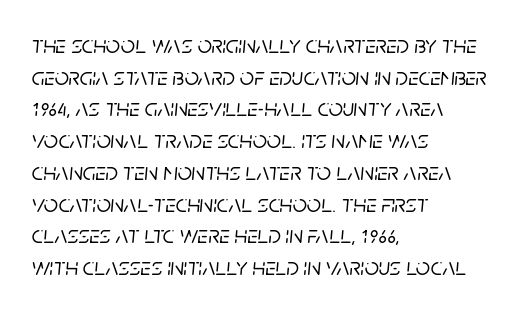
The image shows 25 px text type, italic (leaning right); set left-aligned, normal line spacing (1.27x), normal letter spacing, not underlined.
